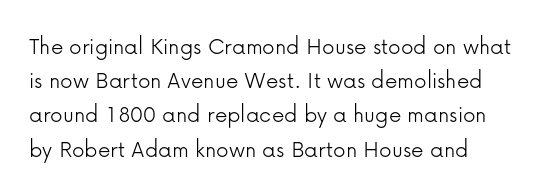
{"italic": "no", "bold": "no", "underline": "no", "line_spacing": "normal", "line_spacing_ratio": 1.37, "letter_spacing": "normal", "letter_spacing_em": 0.0, "glyph_px": 25}
